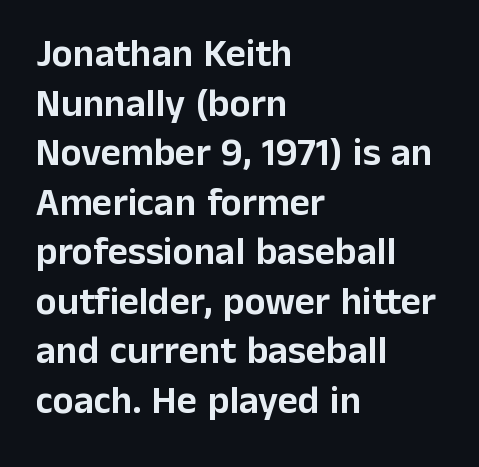
{"serif": "no", "italic": "no", "width": "normal", "stroke_contrast": "low", "x_height": "medium", "monospaced": "no", "underline": "no", "align": "left", "line_spacing": "normal", "line_spacing_ratio": 1.27, "letter_spacing": "normal", "letter_spacing_em": 0.0, "glyph_px": 39}
